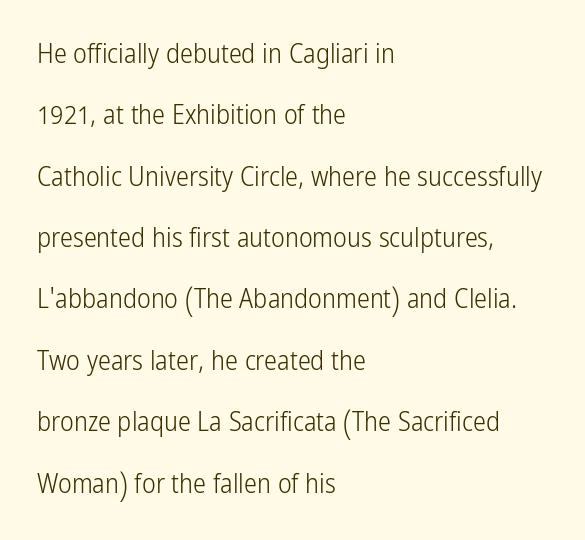
The image shows 26 px text type, upright; set left-aligned, loose line spacing (2.36x), normal letter spacing, not underlined.
